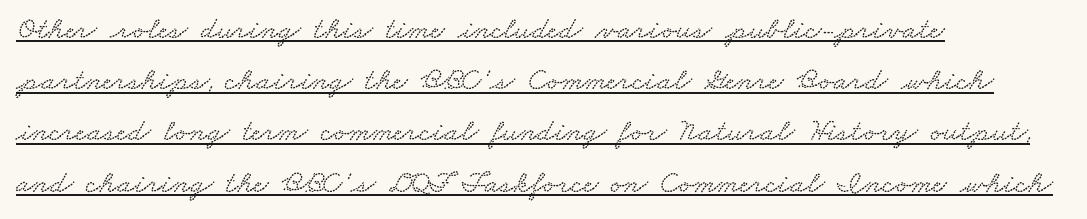
The rendering uses the underline text-decoration. Vertically, the passage feels balanced, rows spaced as you'd expect. The typesetter chose a ragged-right arrangement here. Varying glyph widths throughout — classic text-font behaviour. How are the letters spaced? Ordinarily, with no added tracking.
